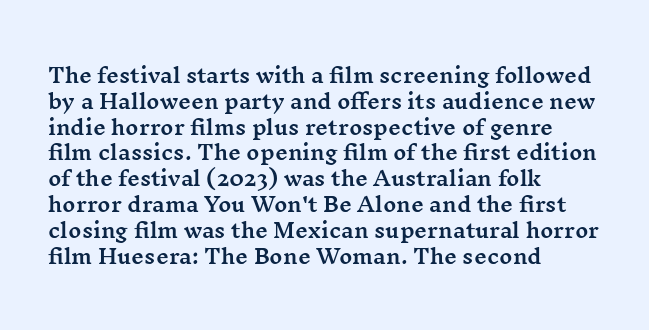
Q: Is the text italic (slanted)? A: No, it is upright.
Q: Is the text underlined? A: No.
Q: How is the paragraph aligned? A: Left-aligned.
Q: Is the spacing between letters normal or unusually wide? A: Normal.
Q: Is the spacing between lines tight, normal or loose? A: Normal.
